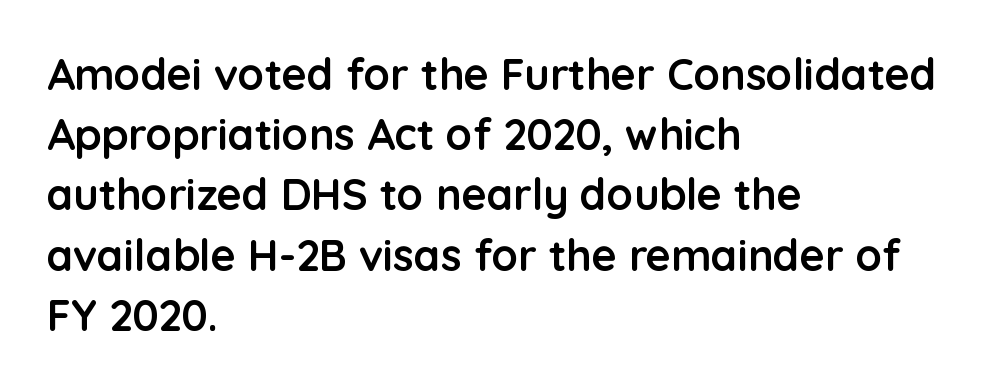
Q: Is the text bold? A: Yes.
Q: Is the text italic (slanted)? A: No, it is upright.
Q: Is the typeface a serif or a sans-serif typeface? A: Sans-serif.
Q: Is the text underlined? A: No.
Q: How is the paragraph aligned? A: Left-aligned.
Q: Is the spacing between letters normal or unusually wide? A: Normal.
Q: Is the spacing between lines tight, normal or loose? A: Normal.
Q: Width (condensed, normal, or wide)? A: Normal.
Q: Stroke contrast? A: Low.
Q: x-height? A: Medium.
Q: Monospaced? A: No.
